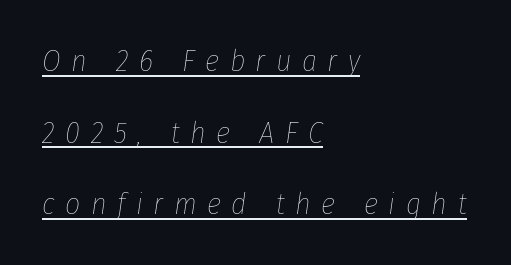
{"italic": "yes", "lean": "right", "slant_degrees": 8, "bold": "no", "weight": "thin", "width": "condensed", "stroke_contrast": "low", "x_height": "medium", "monospaced": "no", "underline": "yes", "align": "left", "line_spacing": "loose", "line_spacing_ratio": 2.39, "letter_spacing": "wide", "letter_spacing_em": 0.35, "glyph_px": 30}
